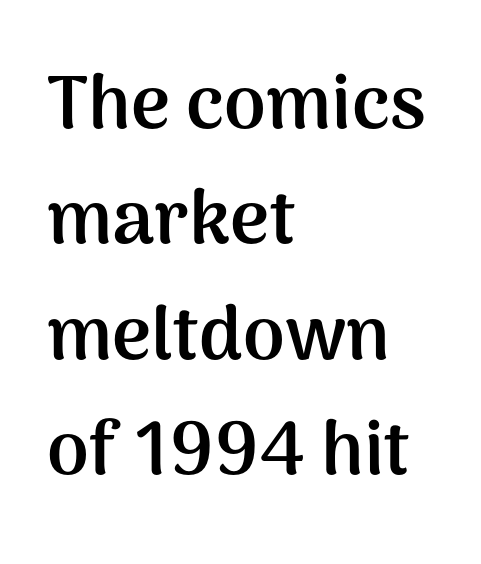
The image shows 75 px semibold sans-serif type, upright; set left-aligned, normal line spacing (1.54x), normal letter spacing, not underlined; medium stroke contrast and a medium x-height.
